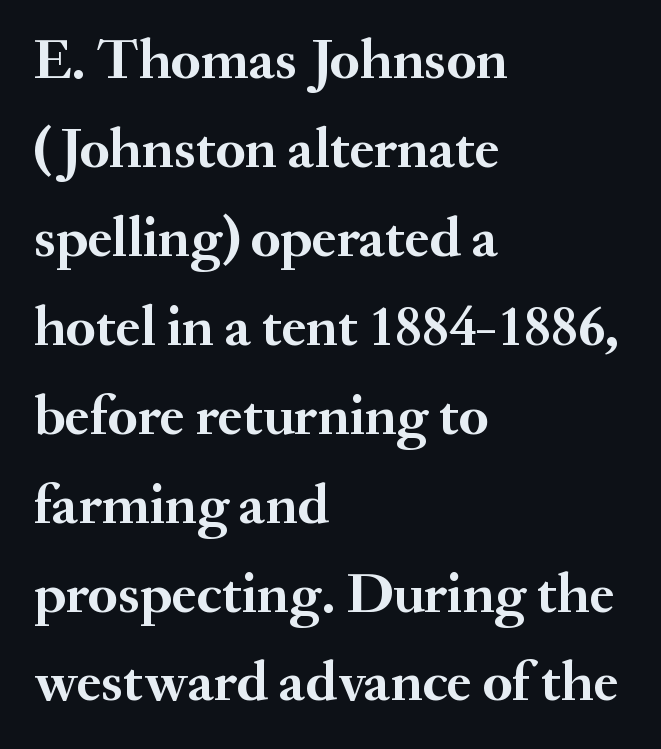
Q: Is the text bold? A: Yes.
Q: Is the text italic (slanted)? A: No, it is upright.
Q: Is the typeface a serif or a sans-serif typeface? A: Serif.
Q: Is the text underlined? A: No.
Q: How is the paragraph aligned? A: Left-aligned.
Q: Is the spacing between letters normal or unusually wide? A: Normal.
Q: Is the spacing between lines tight, normal or loose? A: Normal.
Q: Width (condensed, normal, or wide)? A: Normal.
Q: Stroke contrast? A: Medium.
Q: x-height? A: Small.
Q: Monospaced? A: No.
